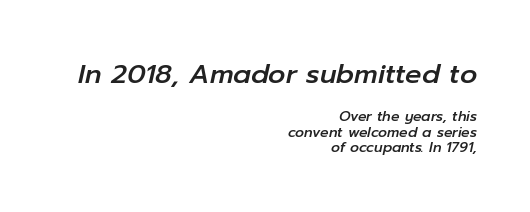
{"italic": "yes", "lean": "right", "slant_degrees": 12, "underline": "no", "align": "right", "line_spacing": "tight", "line_spacing_ratio": 1.12, "letter_spacing": "normal", "letter_spacing_em": 0.0, "larger_block": "first", "size_ratio": 1.93, "glyph_px": 27}
